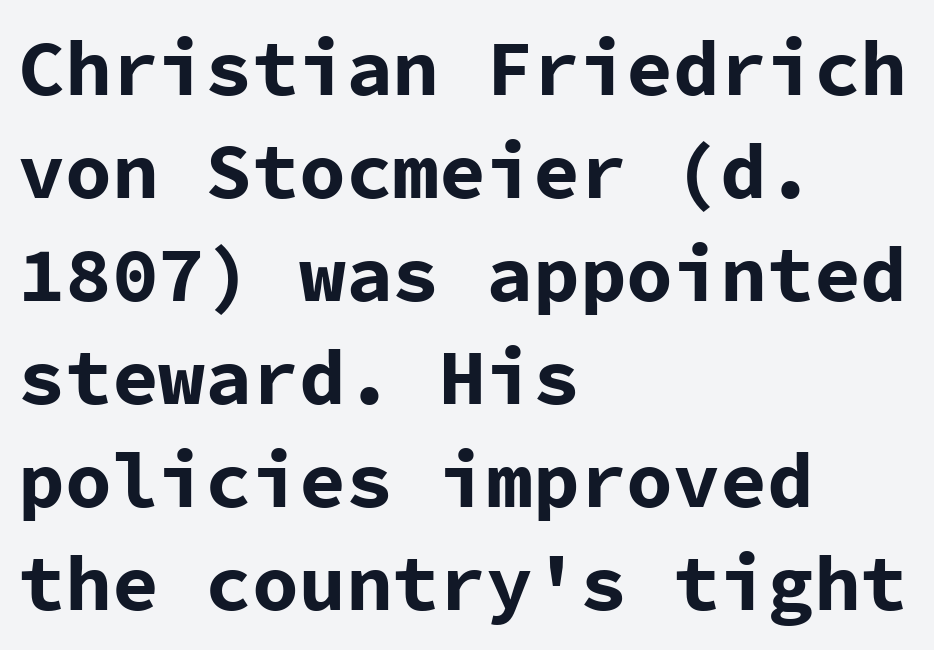
The image shows 78 px bold sans-serif type, upright, monospaced; set left-aligned, normal line spacing (1.32x), normal letter spacing, not underlined; low stroke contrast and a medium x-height.
